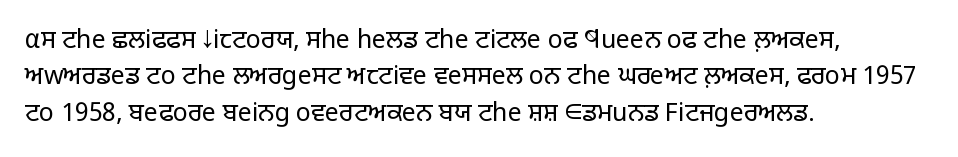
Q: Is the text bold? A: No.
Q: Is the text italic (slanted)? A: No, it is upright.
Q: Is the text underlined? A: No.
Q: How is the paragraph aligned? A: Left-aligned.
Q: Is the spacing between letters normal or unusually wide? A: Normal.
Q: Is the spacing between lines tight, normal or loose? A: Normal.
